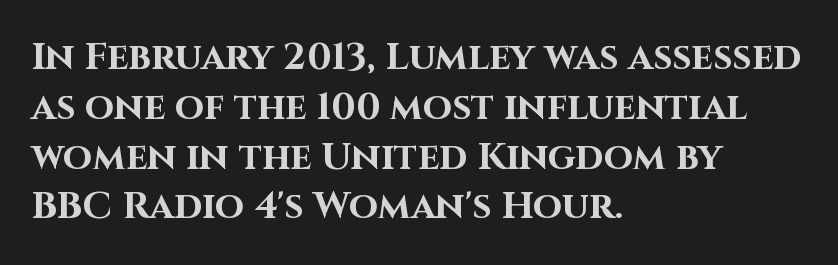
The image shows 38 px bold sans-serif type, upright; set left-aligned, normal line spacing (1.31x), normal letter spacing, not underlined; high stroke contrast and a large x-height.
